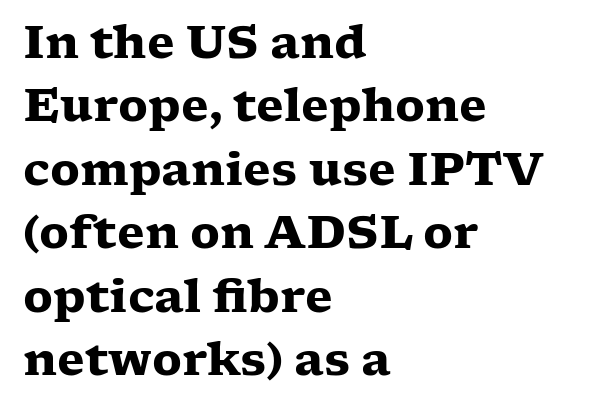
Q: Is the text bold? A: Yes.
Q: Is the text italic (slanted)? A: No, it is upright.
Q: Is the typeface a serif or a sans-serif typeface? A: Serif.
Q: Is the text underlined? A: No.
Q: How is the paragraph aligned? A: Left-aligned.
Q: Is the spacing between letters normal or unusually wide? A: Normal.
Q: Is the spacing between lines tight, normal or loose? A: Normal.
Q: Width (condensed, normal, or wide)? A: Wide.
Q: Stroke contrast? A: Low.
Q: x-height? A: Medium.
Q: Monospaced? A: No.
